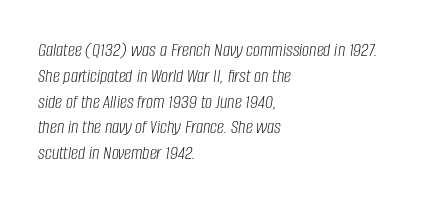
The image shows 20 px text type, italic (leaning right); set left-aligned, normal line spacing (1.29x), normal letter spacing, not underlined.
